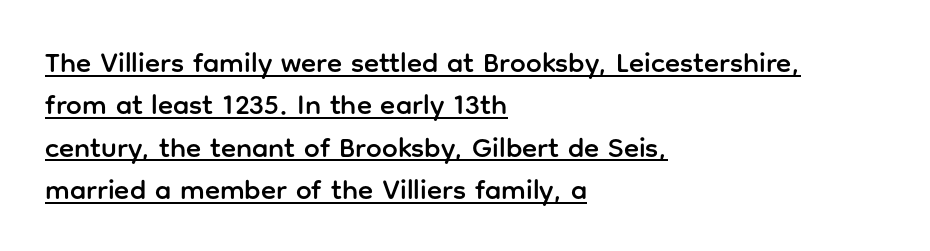
The image shows 28 px sans-serif type, upright; set left-aligned, normal line spacing (1.51x), normal letter spacing, underlined; low stroke contrast and a medium x-height.
